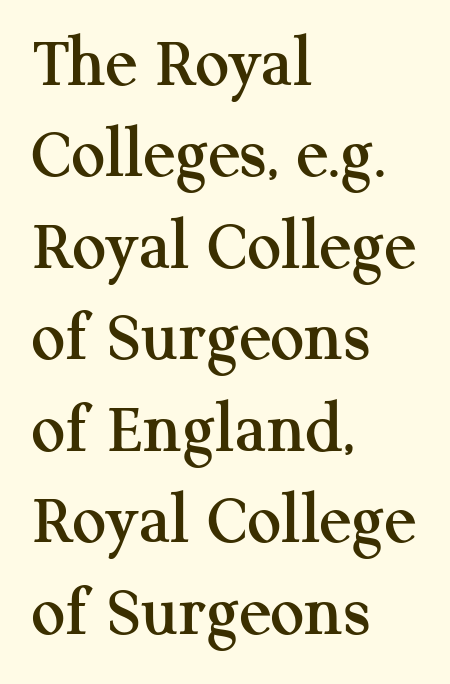
{"serif": "yes", "italic": "no", "width": "normal", "stroke_contrast": "medium", "x_height": "medium", "monospaced": "no", "underline": "no", "align": "left", "line_spacing_ratio": 1.22, "letter_spacing": "normal", "letter_spacing_em": 0.0, "glyph_px": 75}
